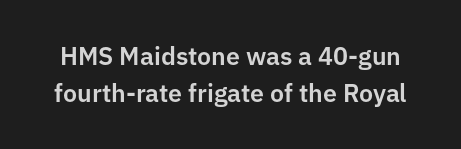
Q: Is the text italic (slanted)? A: No, it is upright.
Q: Is the text underlined? A: No.
Q: Is the spacing between letters normal or unusually wide? A: Normal.
Q: Is the spacing between lines tight, normal or loose? A: Normal.
